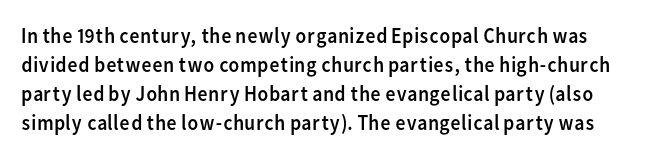
The image shows 22 px text type, upright; set normal line spacing (1.32x), normal letter spacing, not underlined.
